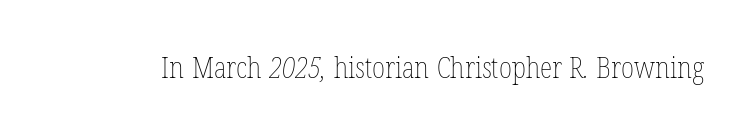
Is the letter spacing exaggerated? No — it looks like the ordinary default. These glyphs show unthickened strokes, regular width or finer. Quick note: underline off. This sample has the flowing, uneven cadence of proportional lettering.
